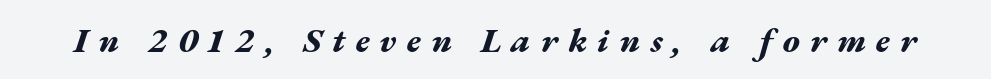
Q: Is the text bold? A: Yes.
Q: Is the text italic (slanted)? A: Yes, it leans right by about 17 degrees.
Q: Is the text underlined? A: No.
Q: Is the spacing between letters normal or unusually wide? A: Unusually wide.
Q: Width (condensed, normal, or wide)? A: Wide.
Q: Stroke contrast? A: Medium.
Q: x-height? A: Medium.
Q: Monospaced? A: No.
